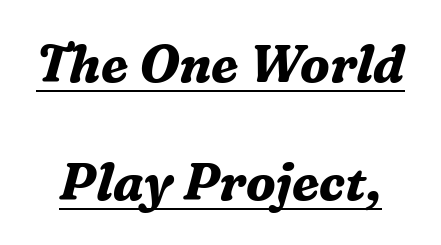
Q: Is the text bold? A: Yes.
Q: Is the text italic (slanted)? A: Yes, it leans right by about 16 degrees.
Q: Is the typeface a serif or a sans-serif typeface? A: Serif.
Q: Is the text underlined? A: Yes.
Q: Is the spacing between letters normal or unusually wide? A: Normal.
Q: Is the spacing between lines tight, normal or loose? A: Loose.
Q: Width (condensed, normal, or wide)? A: Normal.
Q: Stroke contrast? A: Medium.
Q: x-height? A: Medium.
Q: Monospaced? A: No.
